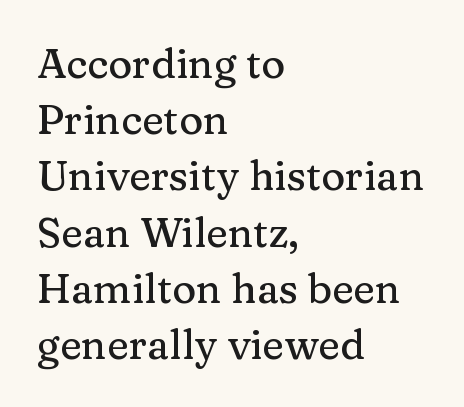
The image shows 41 px serif type, upright; set left-aligned, normal line spacing (1.37x), normal letter spacing, not underlined; medium stroke contrast and a medium x-height.
